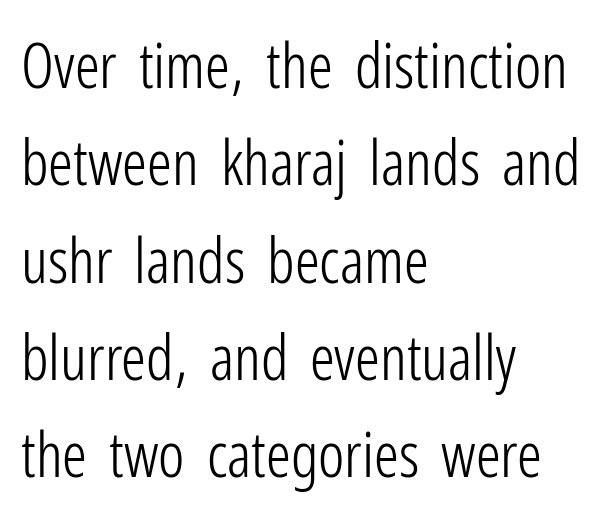
{"serif": "no", "italic": "no", "bold": "no", "weight": "light", "width": "condensed", "stroke_contrast": "low", "x_height": "medium", "monospaced": "no", "underline": "no", "align": "left", "line_spacing": "normal", "line_spacing_ratio": 1.57, "letter_spacing": "normal", "letter_spacing_em": 0.0, "glyph_px": 62}
